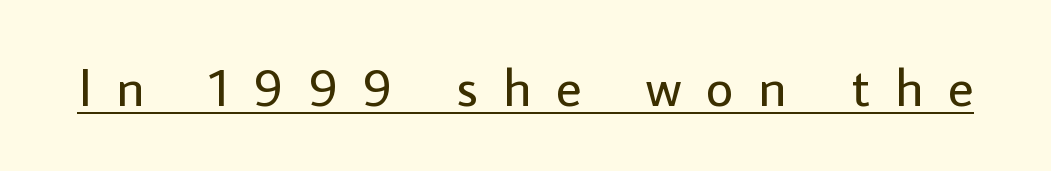
Look at the tracking — it's clearly loosened, letters drifting apart. Looks like someone drew a line under every word here. Posture: upright roman. The letterforms sit at book weight or below. A typesetter would label this face a sans. Proportional: the letters do not fall into vertical columns.
